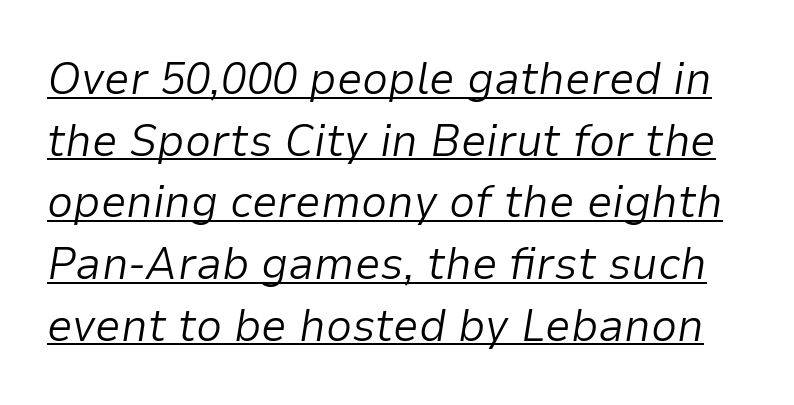
{"italic": "yes", "lean": "right", "slant_degrees": 9, "bold": "no", "weight": "light", "width": "normal", "stroke_contrast": "low", "x_height": "medium", "monospaced": "no", "underline": "yes", "line_spacing": "normal", "line_spacing_ratio": 1.34, "letter_spacing": "normal", "letter_spacing_em": 0.0, "glyph_px": 46}
